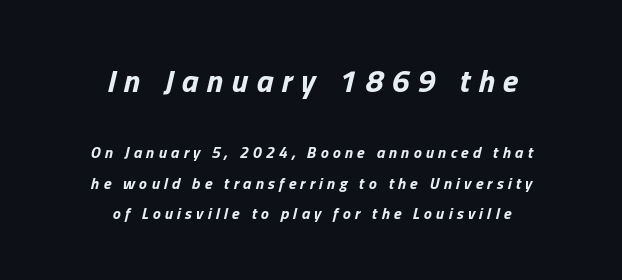
{"italic": "yes", "lean": "right", "slant_degrees": 13, "bold": "yes", "weight": "bold", "width": "normal", "stroke_contrast": "low", "x_height": "medium", "monospaced": "no", "underline": "no", "align": "center", "line_spacing": "loose", "line_spacing_ratio": 1.92, "letter_spacing": "wide", "letter_spacing_em": 0.26, "larger_block": "first", "size_ratio": 2.0, "glyph_px": 32}
